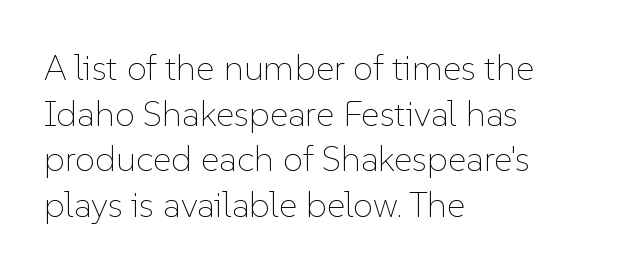
Q: Is the text bold? A: No.
Q: Is the text italic (slanted)? A: No, it is upright.
Q: Is the text underlined? A: No.
Q: How is the paragraph aligned? A: Left-aligned.
Q: Is the spacing between letters normal or unusually wide? A: Normal.
Q: Is the spacing between lines tight, normal or loose? A: Normal.
Q: Width (condensed, normal, or wide)? A: Normal.
Q: Stroke contrast? A: Low.
Q: x-height? A: Medium.
Q: Monospaced? A: No.
